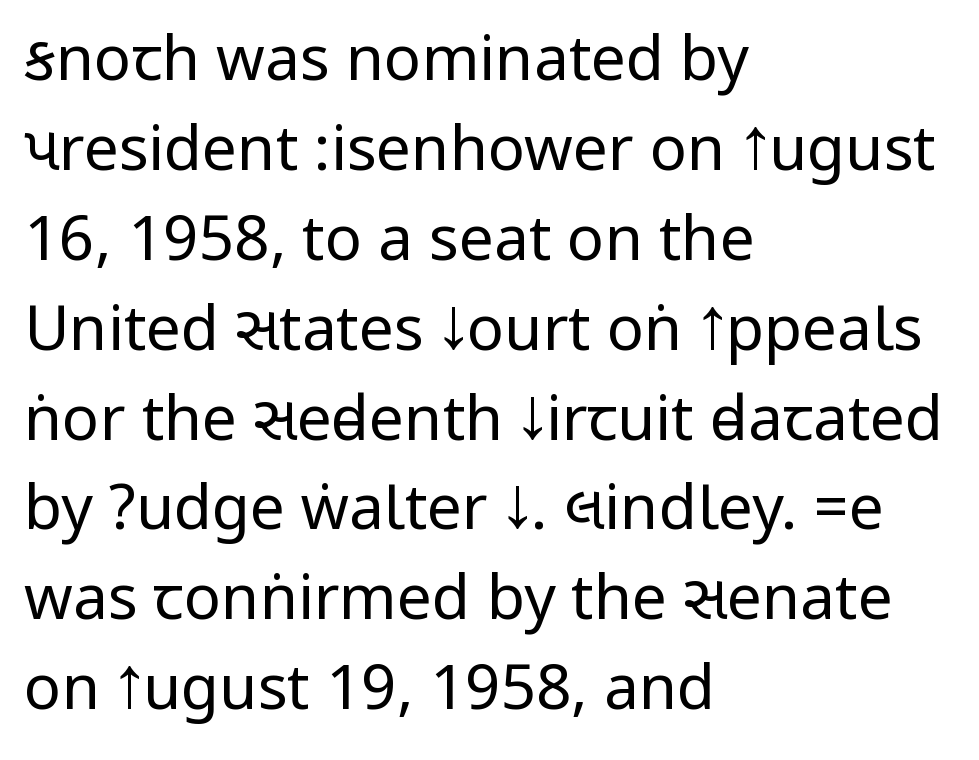
These lines are set flush left with a ragged right edge. The rendering uses a moderate line-height, typical for paragraphs. Has an underline been added? It has not. A typesetter would label this face a sans. Bold? No — there's no thickening of the strokes. The letters stand straight up with perfectly vertical stems.
